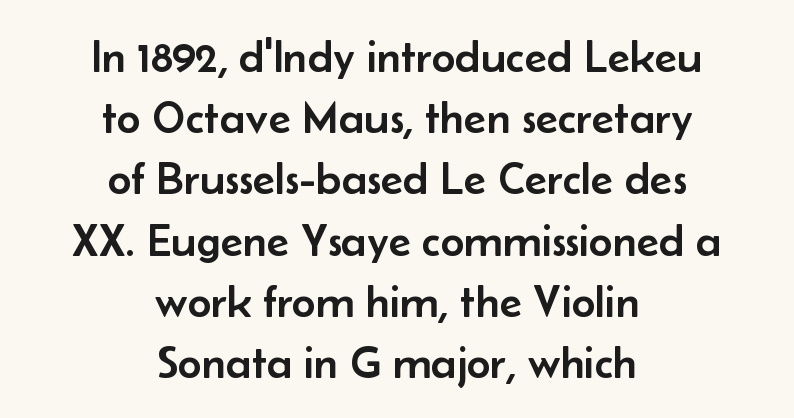
Q: Is the text italic (slanted)? A: No, it is upright.
Q: Is the typeface a serif or a sans-serif typeface? A: Sans-serif.
Q: Is the text underlined? A: No.
Q: How is the paragraph aligned? A: Centered.
Q: Is the spacing between letters normal or unusually wide? A: Normal.
Q: Is the spacing between lines tight, normal or loose? A: Normal.
Q: Width (condensed, normal, or wide)? A: Normal.
Q: Stroke contrast? A: Low.
Q: x-height? A: Small.
Q: Monospaced? A: No.
